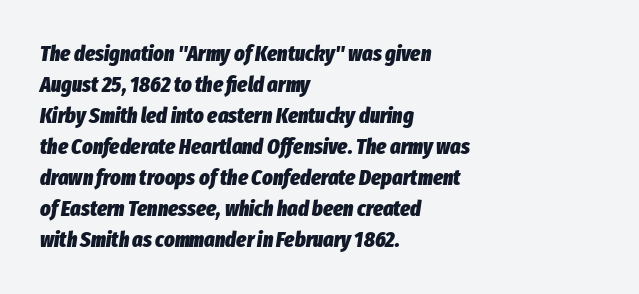
The image shows 22 px bold type, italic (leaning right); set left-aligned, normal line spacing (1.41x), normal letter spacing, not underlined.
